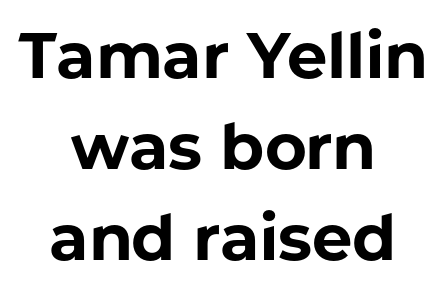
This is sans-serif lettering, the kind often seen on screens and signage. This sample is center-justified, so both line endings float freely. The designer left line spacing at the default. Think of a printed novel: that variable character pitch is what you see here.
